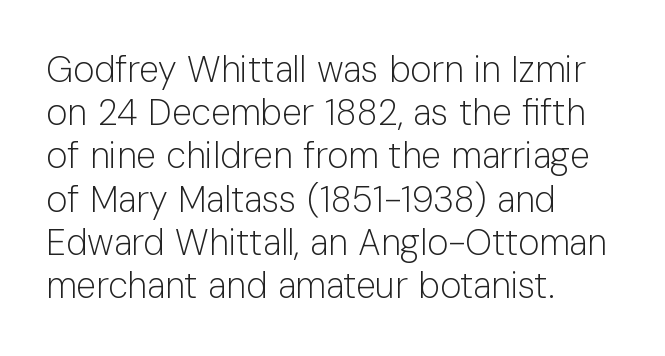
Horizontal alignment here is leftward, the default for most running prose. Descender tails drop into unmarked territory. The letters stand upright; this is a roman face. A light-to-regular cut is what we see here.
